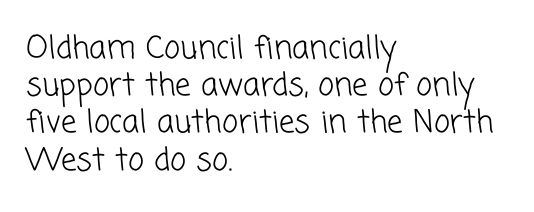
{"serif": "no", "bold": "no", "weight": "light", "width": "normal", "stroke_contrast": "low", "x_height": "medium", "monospaced": "no", "underline": "no", "align": "left", "line_spacing_ratio": 1.2, "letter_spacing": "normal", "letter_spacing_em": 0.0, "glyph_px": 31}
